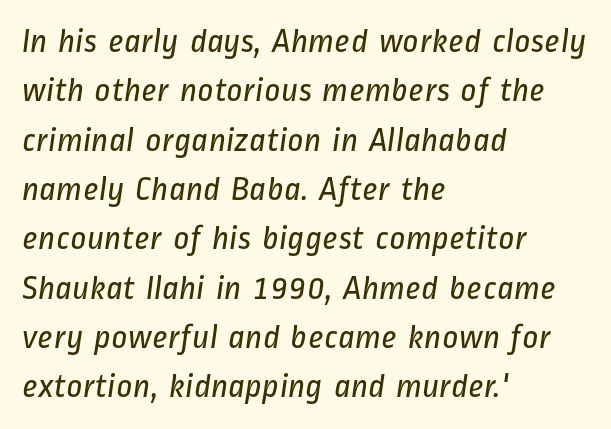
Looks like regular typesetting: each glyph gets only the width it needs. The space between consecutive lines is moderate. Unbolded letterforms with no extra heft. A bare baseline throughout the passage. The text block is weighted toward the left margin, trailing off unevenly rightward. Does the type have serifs? No, each stem ends abruptly.
